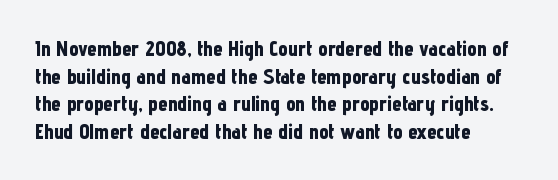
It's the straight-up-and-down kind of type. The words here are not underlined. Summary of vertical rhythm: regular, with standard interline spacing. Alignment: flush left. The rendering keeps characters at their native spacing.
